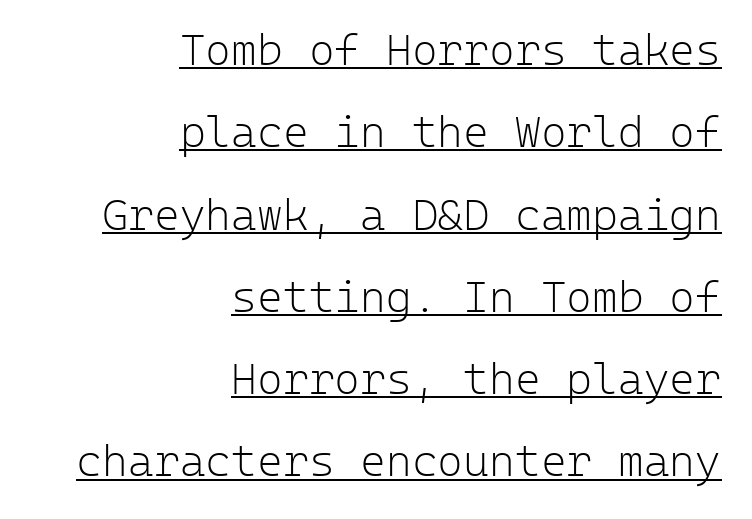
{"serif": "no", "italic": "no", "bold": "no", "weight": "light", "width": "normal", "stroke_contrast": "low", "x_height": "medium", "monospaced": "yes", "underline": "yes", "align": "right", "line_spacing_ratio": 1.87, "letter_spacing": "normal", "letter_spacing_em": 0.0, "glyph_px": 44}
